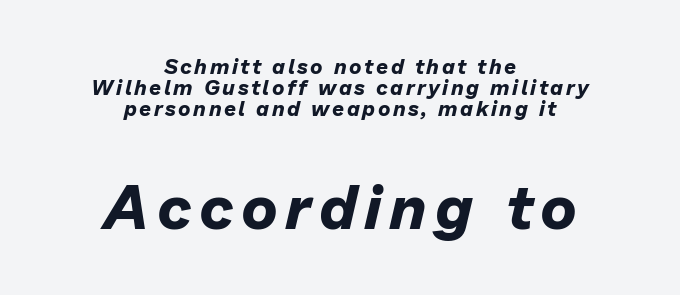
{"italic": "yes", "lean": "right", "slant_degrees": 13, "bold": "yes", "weight": "bold", "width": "normal", "stroke_contrast": "low", "x_height": "medium", "monospaced": "no", "underline": "no", "align": "center", "line_spacing": "tight", "line_spacing_ratio": 1.0, "larger_block": "second", "size_ratio": 2.95, "glyph_px": 62}
